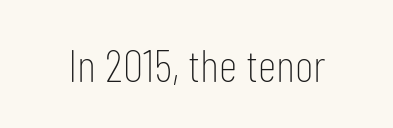
The face used here is proportionally spaced, like ordinary book or web type. You can tell it's not italic because the verticals are truly vertical. Descender tails drop into unmarked territory. I'd call this a sans setting — the letters go barefoot. Heft: none added — not bold. The face used here is rendered with its standard letterfit.
